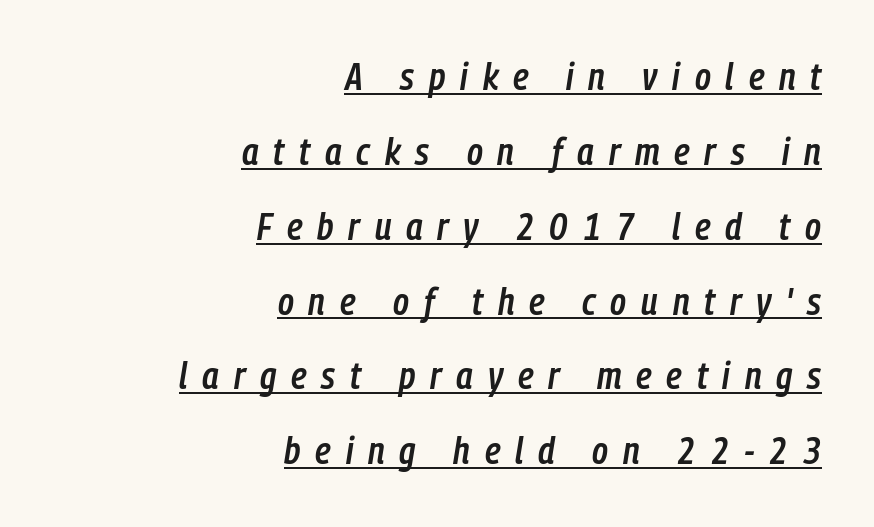
This sample has the flowing, uneven cadence of proportional lettering. A baseline rule has been typeset under these characters. Tracking here is generous; glyphs stand well apart from one another. Typeset ragged left — the right edge is the straight one. Every character sits at an angle, as italics do. The lines are spread far apart with generous leading.
